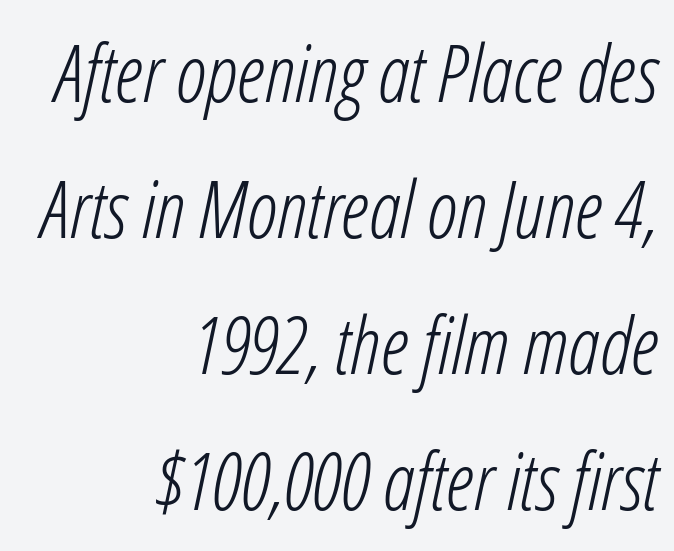
The image shows 79 px light, condensed type, italic (leaning right); set right-aligned, line spacing 1.72x, normal letter spacing, not underlined; low stroke contrast and a medium x-height.
